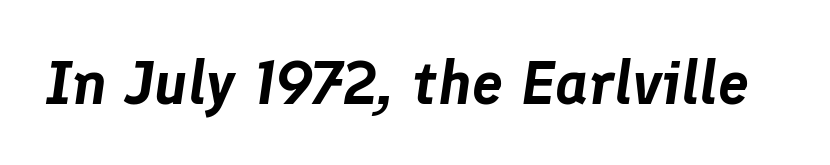
{"italic": "yes", "lean": "right", "slant_degrees": 8, "width": "normal", "stroke_contrast": "low", "x_height": "medium", "monospaced": "no", "underline": "no", "letter_spacing": "normal", "letter_spacing_em": 0.0, "glyph_px": 62}
